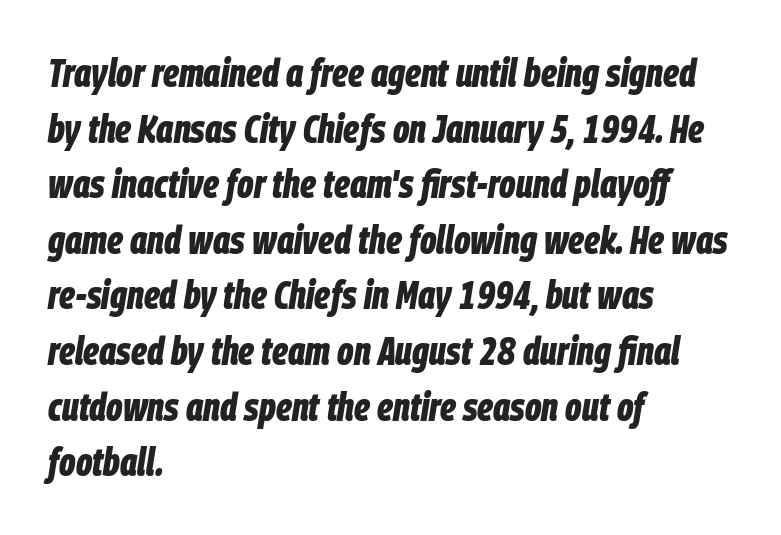
Q: Is the text bold? A: Yes.
Q: Is the text italic (slanted)? A: Yes, it leans right by about 9 degrees.
Q: Is the text underlined? A: No.
Q: How is the paragraph aligned? A: Left-aligned.
Q: Is the spacing between letters normal or unusually wide? A: Normal.
Q: Is the spacing between lines tight, normal or loose? A: Normal.
Q: Width (condensed, normal, or wide)? A: Condensed.
Q: Stroke contrast? A: Low.
Q: x-height? A: Large.
Q: Monospaced? A: No.
